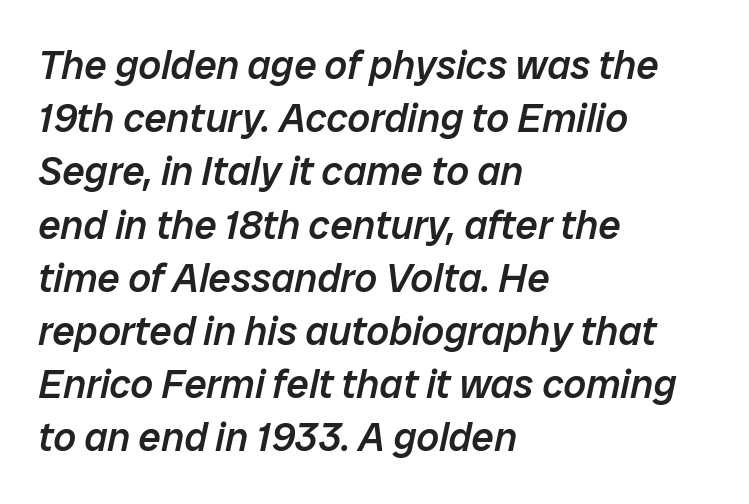
The image shows 40 px semibold type, italic (leaning right); set left-aligned, normal line spacing (1.33x), normal letter spacing, not underlined; low stroke contrast and a medium x-height.
